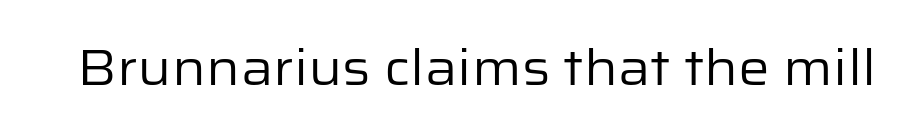
{"serif": "no", "italic": "no", "bold": "no", "weight": "regular", "width": "normal", "stroke_contrast": "low", "x_height": "medium", "monospaced": "no", "underline": "no", "letter_spacing": "normal", "letter_spacing_em": 0.0, "glyph_px": 50}
